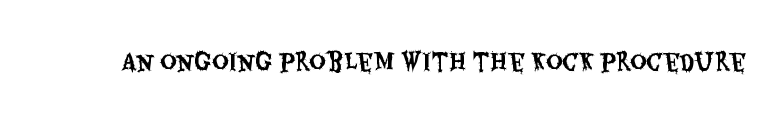
{"italic": "no", "underline": "no", "letter_spacing": "normal", "letter_spacing_em": 0.0, "glyph_px": 23}
